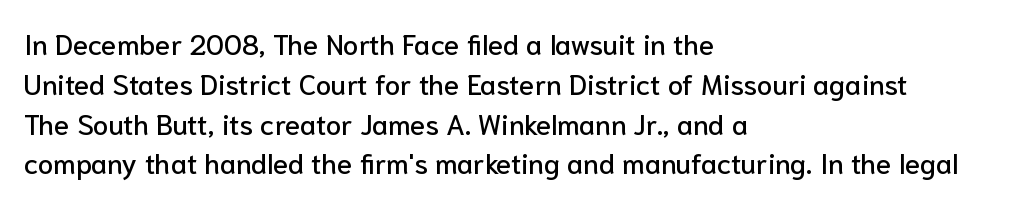
{"serif": "no", "italic": "no", "width": "normal", "stroke_contrast": "low", "x_height": "medium", "monospaced": "no", "underline": "no", "align": "left", "line_spacing": "normal", "line_spacing_ratio": 1.42, "letter_spacing": "normal", "letter_spacing_em": 0.0, "glyph_px": 28}
